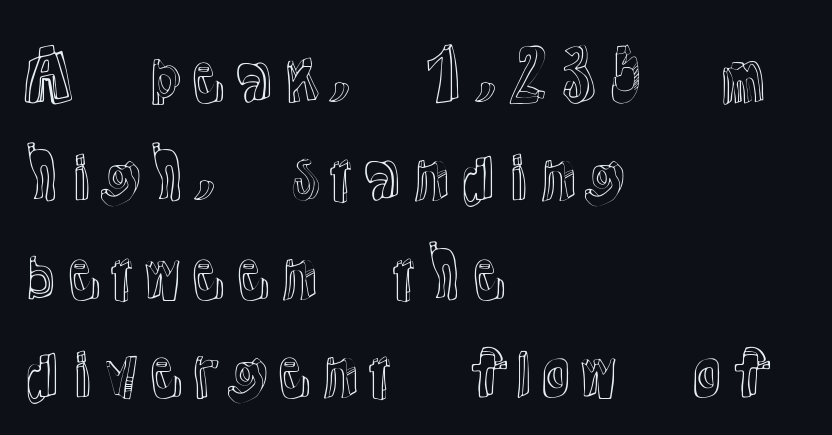
Q: Is the text italic (slanted)? A: No, it is upright.
Q: Is the text underlined? A: No.
Q: How is the paragraph aligned? A: Left-aligned.
Q: Is the spacing between letters normal or unusually wide? A: Normal.
Q: Is the spacing between lines tight, normal or loose? A: Normal.
Q: Width (condensed, normal, or wide)? A: Normal.
Q: x-height? A: Medium.
Q: Monospaced? A: No.
